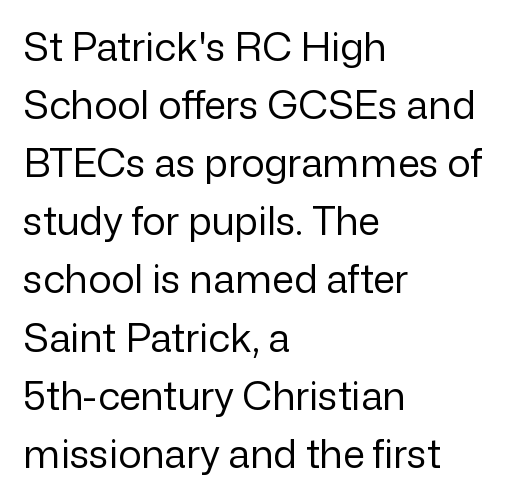
The image shows 39 px regular-weight sans-serif type, upright; set left-aligned, normal line spacing (1.49x), normal letter spacing, not underlined; low stroke contrast and a medium x-height.
